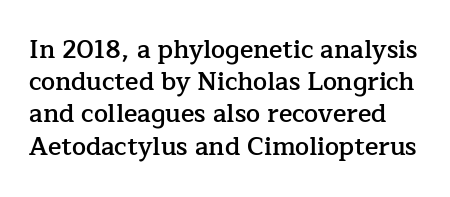
{"italic": "no", "bold": "semi", "underline": "no", "line_spacing": "normal", "line_spacing_ratio": 1.29, "letter_spacing": "normal", "letter_spacing_em": 0.0, "glyph_px": 25}
